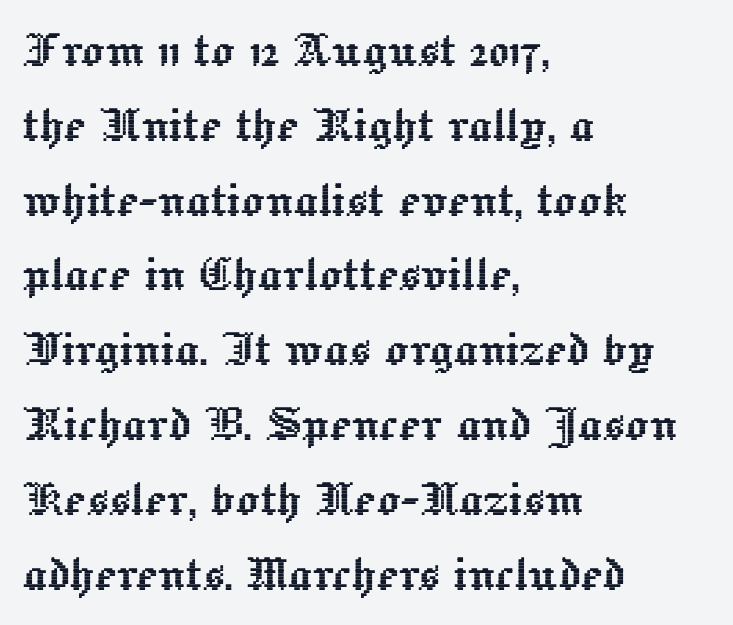
Q: Is the text italic (slanted)? A: No, it is upright.
Q: Is the text underlined? A: No.
Q: How is the paragraph aligned? A: Left-aligned.
Q: Is the spacing between letters normal or unusually wide? A: Normal.
Q: Is the spacing between lines tight, normal or loose? A: Normal.
Q: Width (condensed, normal, or wide)? A: Normal.
Q: x-height? A: Medium.
Q: Monospaced? A: No.
